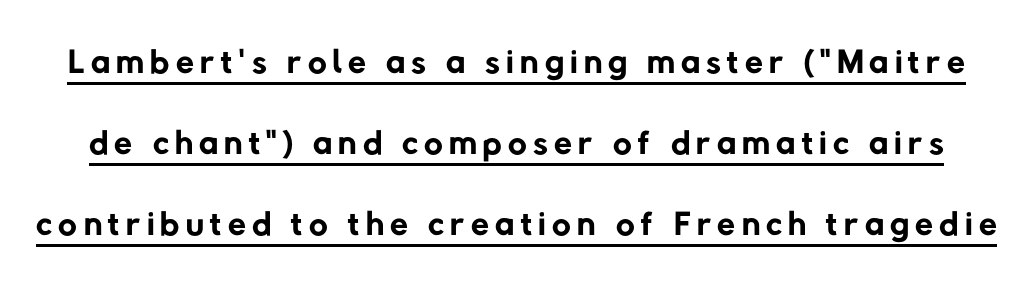
Type style note: lacks serifs. Heft: none added — not bold. The letters advance in unequal steps, a hallmark of proportional type. Students, observe the line beneath the letters — that is underlining. The vertical gap from one line to the next is medium.
